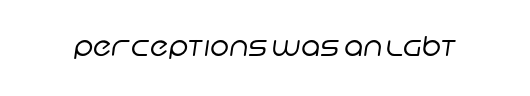
{"bold": "no", "underline": "no", "letter_spacing": "normal", "letter_spacing_em": 0.0, "glyph_px": 27}
